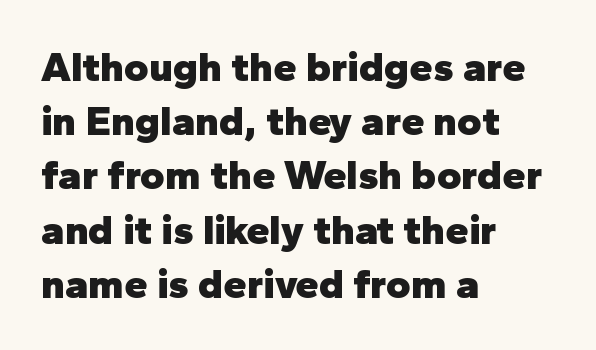
The image shows 42 px heavy sans-serif type, upright; set left-aligned, normal line spacing (1.29x), normal letter spacing, not underlined; low stroke contrast and a medium x-height.
